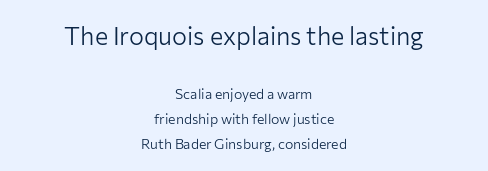
Q: Is the text bold? A: No.
Q: Is the text italic (slanted)? A: No, it is upright.
Q: Is the text underlined? A: No.
Q: How is the paragraph aligned? A: Centered.
Q: Is the spacing between letters normal or unusually wide? A: Normal.
Q: Which block of text is set in a larger size, the first (top) or the second (bottom)? A: The first (top) one.
